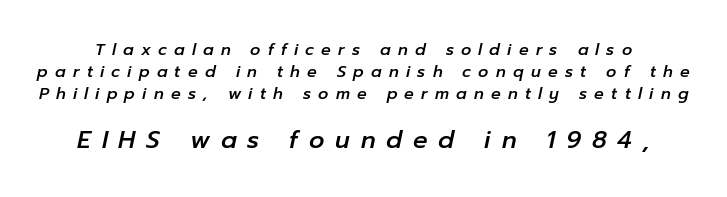
Q: Is the text italic (slanted)? A: Yes, it leans right by about 12 degrees.
Q: Is the text underlined? A: No.
Q: Is the spacing between letters normal or unusually wide? A: Unusually wide.
Q: Is the spacing between lines tight, normal or loose? A: Normal.
Q: Which block of text is set in a larger size, the first (top) or the second (bottom)? A: The second (bottom) one.
